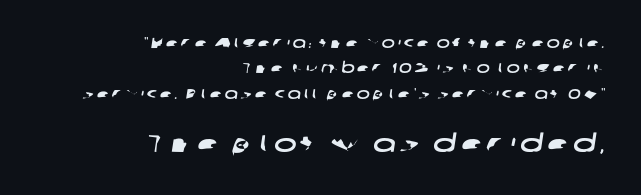
The passage shown is not underscored anywhere. Letter spacing: wide. If you drew a ruler down the right edge, every line would touch it. The later block is typeset at a bigger size than the earlier block.
